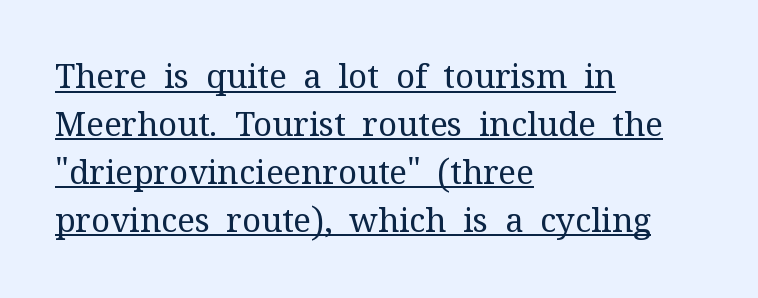
{"serif": "yes", "italic": "no", "bold": "no", "weight": "regular", "width": "normal", "stroke_contrast": "medium", "x_height": "medium", "monospaced": "no", "underline": "yes", "align": "left", "line_spacing": "normal", "line_spacing_ratio": 1.45, "letter_spacing": "normal", "letter_spacing_em": 0.0, "glyph_px": 33}
